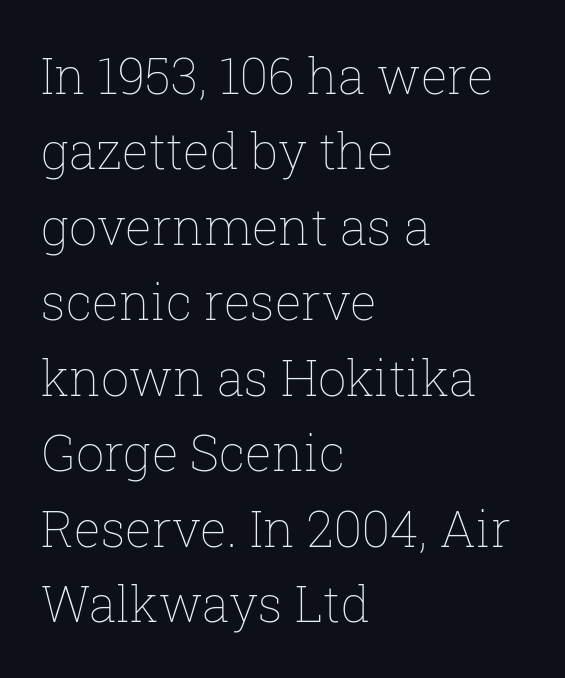
The image shows 50 px thin type, upright; set left-aligned, normal line spacing (1.51x), normal letter spacing, not underlined; low stroke contrast and a medium x-height.
